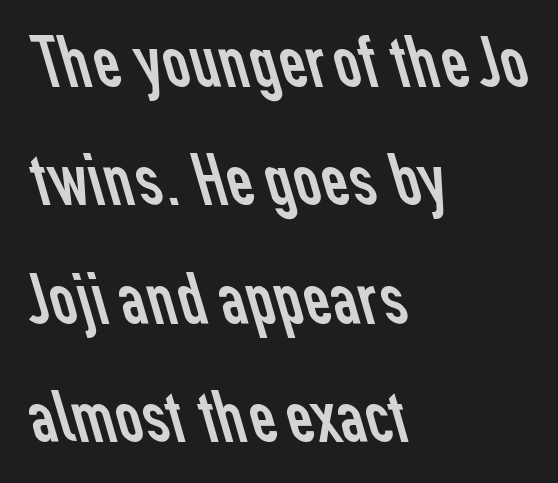
Q: Is the text bold? A: No.
Q: Is the typeface a serif or a sans-serif typeface? A: Sans-serif.
Q: Is the text underlined? A: No.
Q: How is the paragraph aligned? A: Left-aligned.
Q: Is the spacing between letters normal or unusually wide? A: Normal.
Q: Is the spacing between lines tight, normal or loose? A: Normal.
Q: Width (condensed, normal, or wide)? A: Normal.
Q: Stroke contrast? A: Low.
Q: x-height? A: Medium.
Q: Monospaced? A: No.
